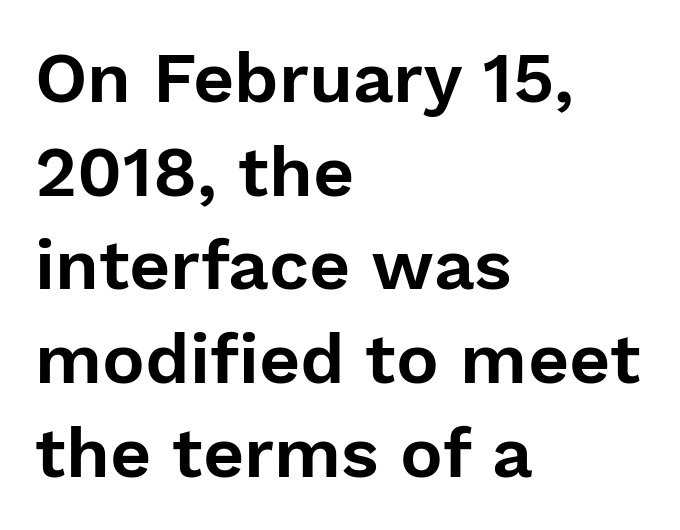
A student would call this left alignment; a typographer would say flush left, rag right. Check under the words: just untouched page. The space between consecutive lines is moderate. Nope, not italic — everything's standing straight. Honestly, the letter spacing is just normal — you wouldn't notice it. The letters carry no serifs — their stems end cleanly without finishing strokes.
